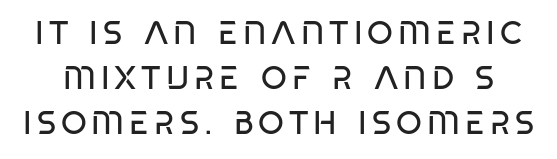
Here the designer chose a conventional face with non-uniform glyph widths. The designer left line spacing at the default. The baseline area is clear. The lettering stays uniformly vertical, giving the passage a roman look. A quiet, ordinary-to-light weight characterises the typeface. Are there feet on the stems? There aren't — it's a sans.
